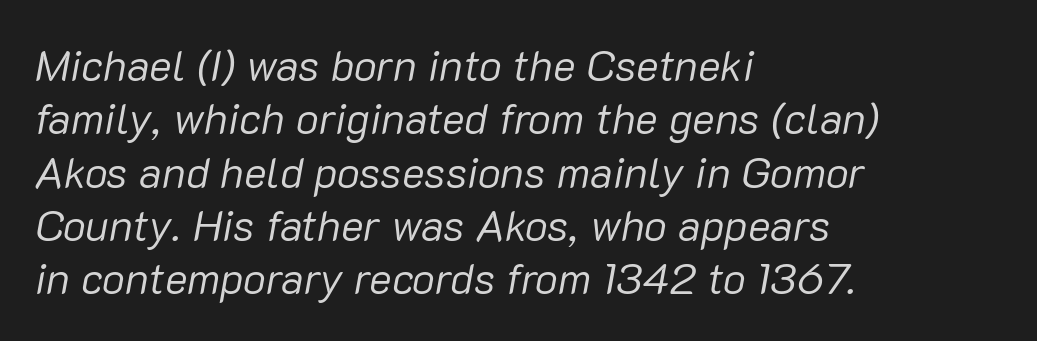
Character widths vary here, with narrow letters taking less room than wide ones. The type is set solid horizontally, with unmodified tracking. Weight: not bold — regular or lighter. When letters slant like this, we call the style italic.
